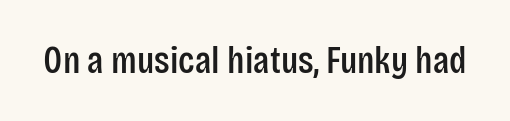
{"serif": "no", "italic": "no", "width": "condensed", "stroke_contrast": "low", "x_height": "large", "monospaced": "no", "underline": "no", "letter_spacing": "normal", "letter_spacing_em": 0.0, "glyph_px": 38}
